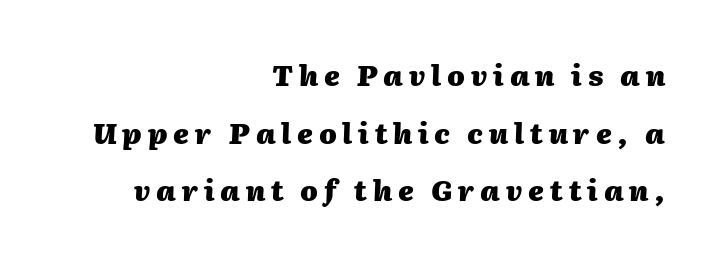
In CSS terms this would be text-align: right. The tracking reads as deliberately expanded to a designer's eye. Pretty heavy lettering here — definitely bold. Airy leading. Bare-footed words on every line.
